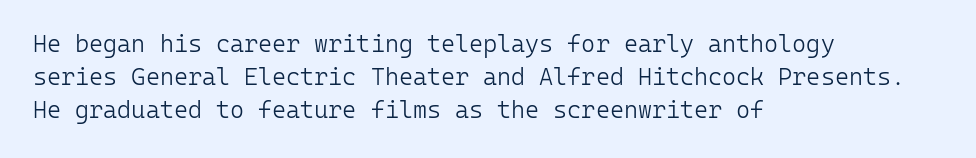
{"italic": "no", "bold": "no", "underline": "no", "align": "left", "line_spacing": "normal", "line_spacing_ratio": 1.38, "letter_spacing": "normal", "letter_spacing_em": 0.0, "glyph_px": 24}
